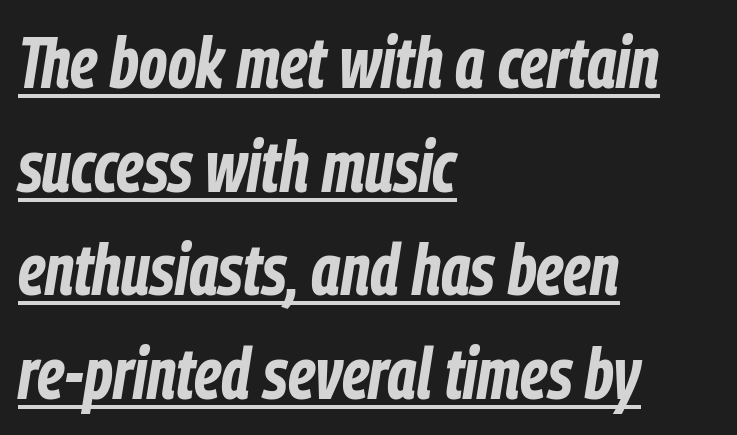
{"italic": "yes", "lean": "right", "slant_degrees": 9, "bold": "yes", "weight": "bold", "width": "condensed", "stroke_contrast": "low", "x_height": "medium", "monospaced": "no", "underline": "yes", "align": "left", "line_spacing": "normal", "line_spacing_ratio": 1.44, "letter_spacing": "normal", "letter_spacing_em": 0.0, "glyph_px": 72}
